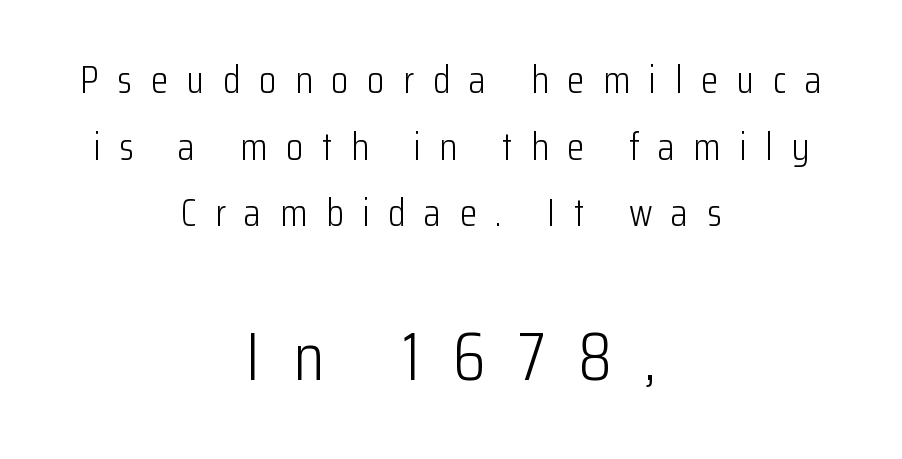
The image shows 68 px light, condensed sans-serif type, upright; set centered, line spacing 1.71x, unusually wide letter spacing (+0.48 em), not underlined; the second (bottom) block is 1.74x larger; low stroke contrast and a medium x-height.
